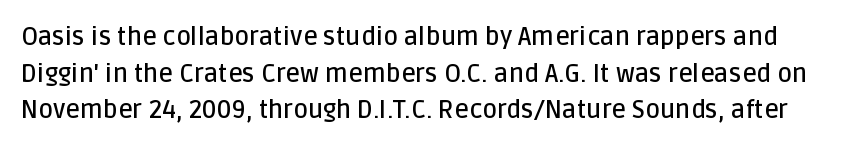
{"italic": "no", "bold": "semi", "underline": "no", "line_spacing": "normal", "line_spacing_ratio": 1.47, "letter_spacing": "normal", "letter_spacing_em": 0.0, "glyph_px": 25}
